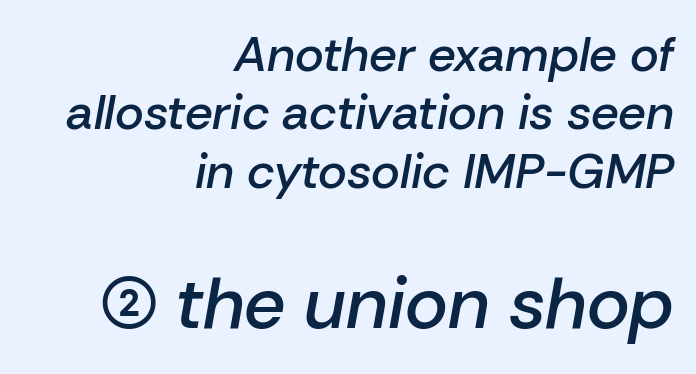
The image shows 73 px semibold type, italic (leaning right); set right-aligned, line spacing 1.19x, normal letter spacing, not underlined; the second (bottom) block is 1.49x larger; low stroke contrast and a medium x-height.
